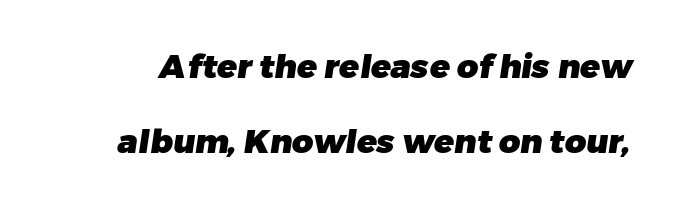
Q: Is the text bold? A: Yes.
Q: Is the typeface a serif or a sans-serif typeface? A: Sans-serif.
Q: Is the text underlined? A: No.
Q: Is the spacing between letters normal or unusually wide? A: Normal.
Q: Is the spacing between lines tight, normal or loose? A: Loose.
Q: Width (condensed, normal, or wide)? A: Normal.
Q: Stroke contrast? A: Low.
Q: x-height? A: Medium.
Q: Monospaced? A: No.
